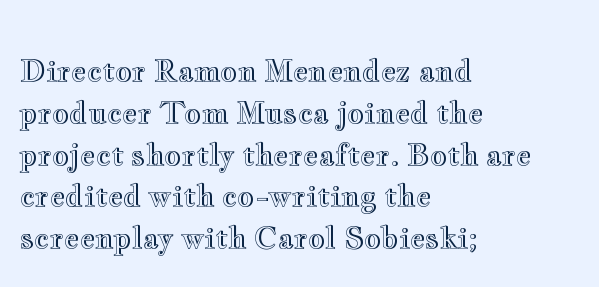
Q: Is the text italic (slanted)? A: No, it is upright.
Q: Is the text underlined? A: No.
Q: How is the paragraph aligned? A: Left-aligned.
Q: Is the spacing between letters normal or unusually wide? A: Normal.
Q: Is the spacing between lines tight, normal or loose? A: Normal.
Q: Width (condensed, normal, or wide)? A: Wide.
Q: x-height? A: Small.
Q: Monospaced? A: No.
